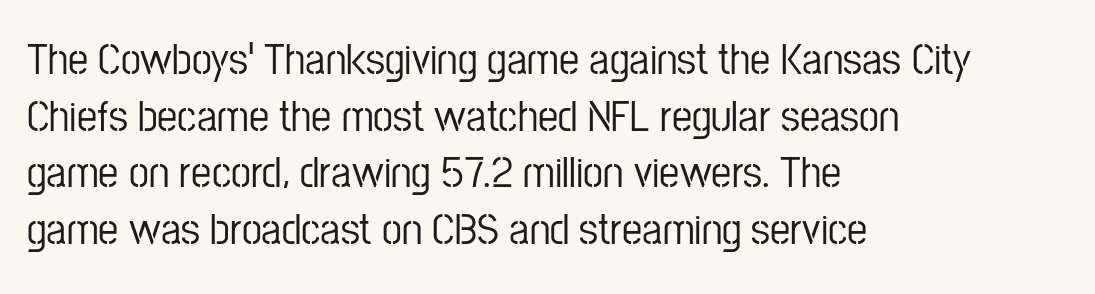
Regarding serifs, this sample does without them. Letter spacing: default. The passage shown stacks its lines at a standard gap. Notice how the passage keeps a crisp vertical edge on the left only.
